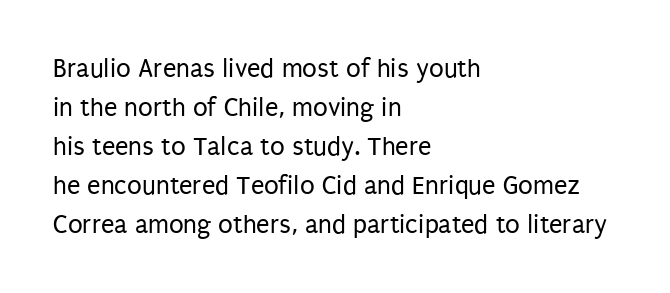
Q: Is the text bold? A: No.
Q: Is the text italic (slanted)? A: No, it is upright.
Q: Is the text underlined? A: No.
Q: How is the paragraph aligned? A: Left-aligned.
Q: Is the spacing between letters normal or unusually wide? A: Normal.
Q: Is the spacing between lines tight, normal or loose? A: Normal.
